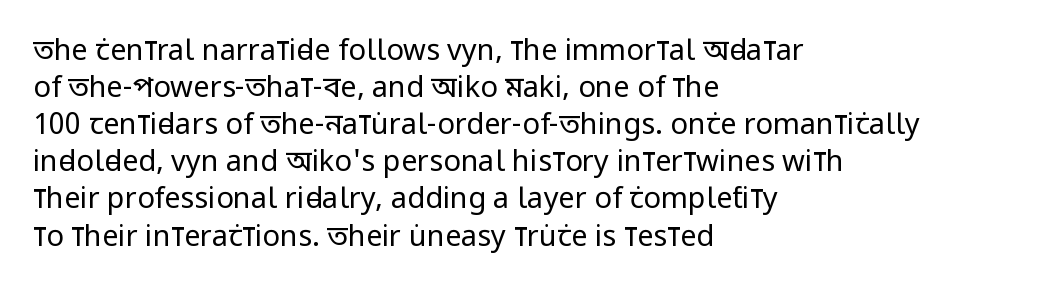
The image shows 29 px regular-weight, condensed sans-serif type, upright; set left-aligned, normal line spacing (1.28x), normal letter spacing, not underlined; low stroke contrast and a large x-height.
